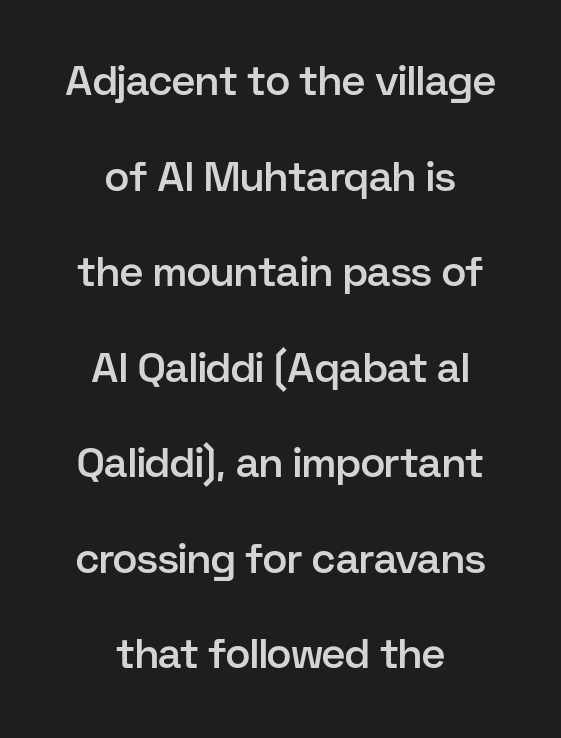
Varying glyph widths throughout — classic text-font behaviour. Check the space under the baseline: it is left empty. Horizontally, the lines are justified to the midpoint only. Serif or sans? Sans — the stroke terminals are bare. Weight: semibold (demi).
